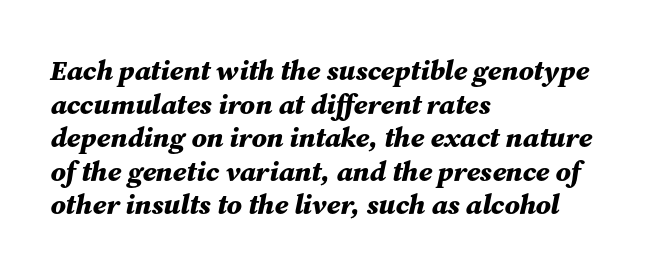
This rendering uses left alignment, leaving the right contour irregular. Underline: absent. Varying glyph widths throughout — classic text-font behaviour. Is the type slanted? Yes — the strokes lean at a clear angle. The horizontal fit of the characters is conventional and even. As a designer I'd log this as weight 700, bold.
